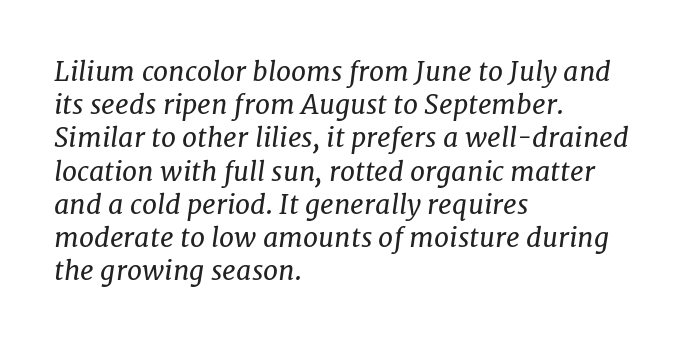
Plain, unruled lines of type. The ragged edge is on the right, which tells us the setting is flush left. Letters have the restrained weight of plain body copy at most. The typography opts for an oblique posture over an upright one. You could call the tracking neutral — neither tight nor loose.
